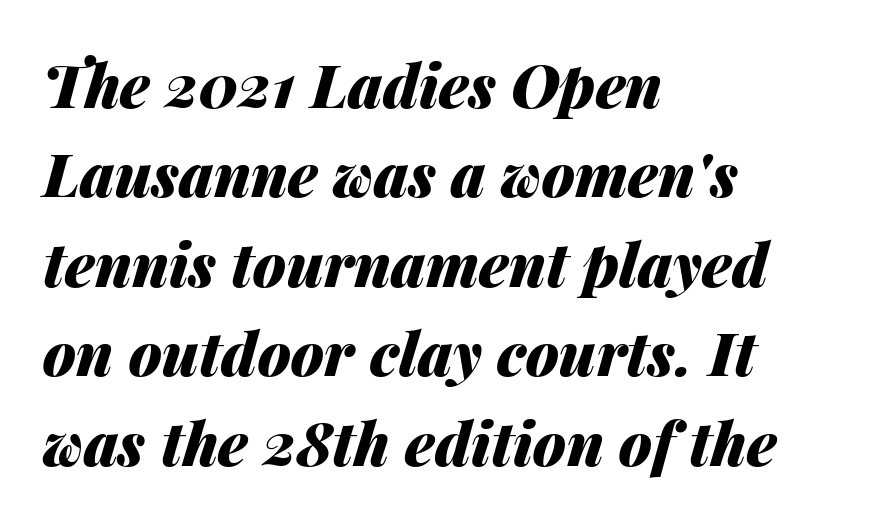
The image shows 60 px heavy type, italic (leaning right); set left-aligned, normal line spacing (1.49x), normal letter spacing, not underlined; medium stroke contrast and a medium x-height.
